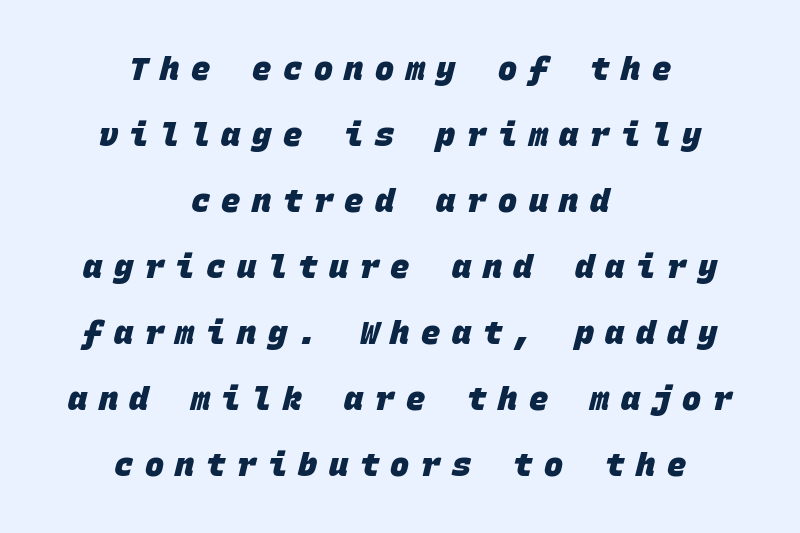
Q: Is the text bold? A: Yes.
Q: Is the typeface a serif or a sans-serif typeface? A: Sans-serif.
Q: Is the text underlined? A: No.
Q: How is the paragraph aligned? A: Centered.
Q: Is the spacing between letters normal or unusually wide? A: Unusually wide.
Q: Is the spacing between lines tight, normal or loose? A: Loose.
Q: Width (condensed, normal, or wide)? A: Normal.
Q: Stroke contrast? A: Low.
Q: x-height? A: Large.
Q: Monospaced? A: Yes.
